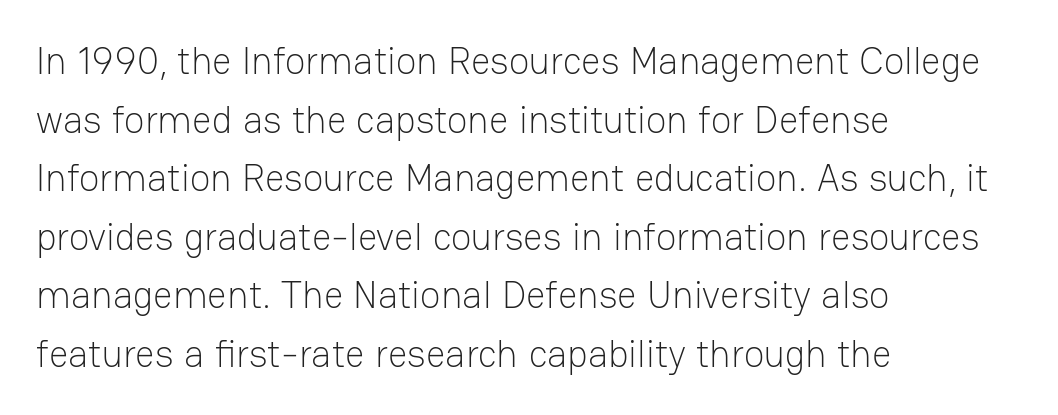
Q: Is the text bold? A: No.
Q: Is the text italic (slanted)? A: No, it is upright.
Q: Is the typeface a serif or a sans-serif typeface? A: Sans-serif.
Q: Is the text underlined? A: No.
Q: How is the paragraph aligned? A: Left-aligned.
Q: Is the spacing between letters normal or unusually wide? A: Normal.
Q: Is the spacing between lines tight, normal or loose? A: Normal.
Q: Width (condensed, normal, or wide)? A: Normal.
Q: Stroke contrast? A: Low.
Q: x-height? A: Medium.
Q: Monospaced? A: No.
